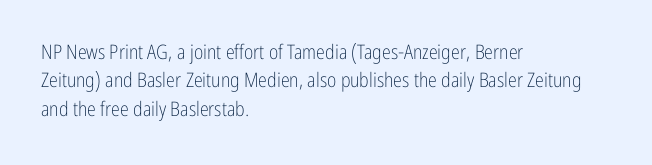
The image shows 20 px text type, upright; set left-aligned, normal line spacing (1.42x), normal letter spacing, not underlined.
